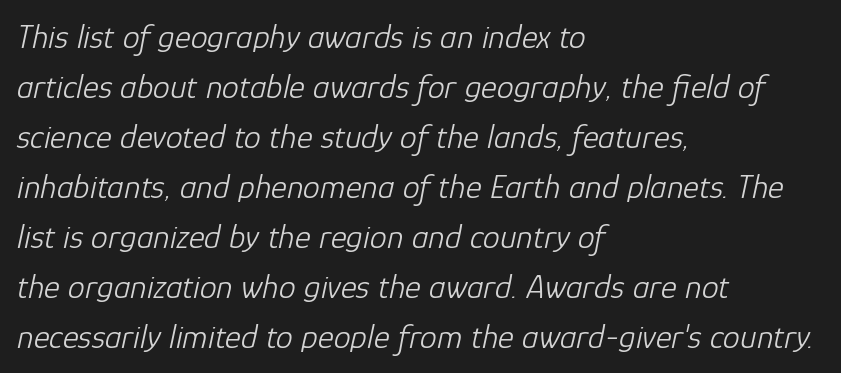
{"italic": "yes", "lean": "right", "slant_degrees": 12, "bold": "no", "weight": "light", "width": "normal", "stroke_contrast": "low", "x_height": "medium", "monospaced": "no", "underline": "no", "align": "left", "line_spacing": "normal", "line_spacing_ratio": 1.47, "letter_spacing": "normal", "letter_spacing_em": 0.0, "glyph_px": 34}
